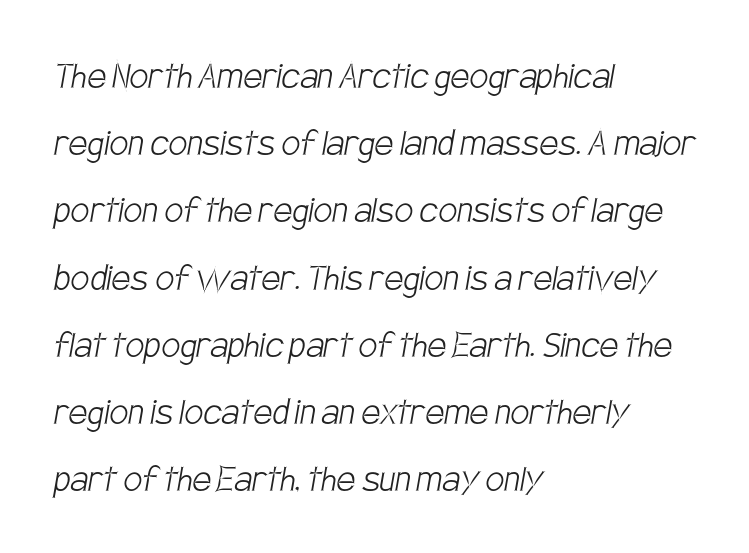
Plain, unruled lines of type. The glyphs in this specimen are sans serif. The face used here is proportionally spaced, like ordinary book or web type. Typeset ragged right — the left edge is the straight one. Heft: none added — not bold. In terms of letterspacing, this is plain default setting.
